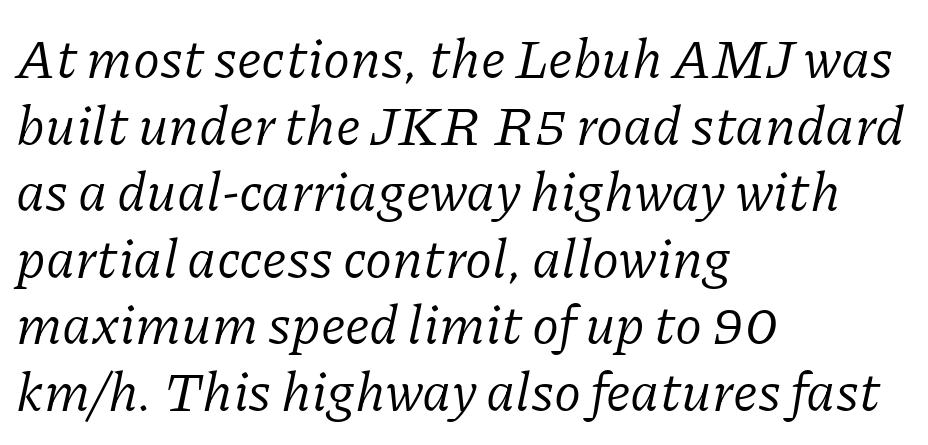
The image shows 55 px regular-weight serif type, italic (leaning right); set left-aligned, line spacing 1.21x, normal letter spacing, not underlined; low stroke contrast and a medium x-height.
